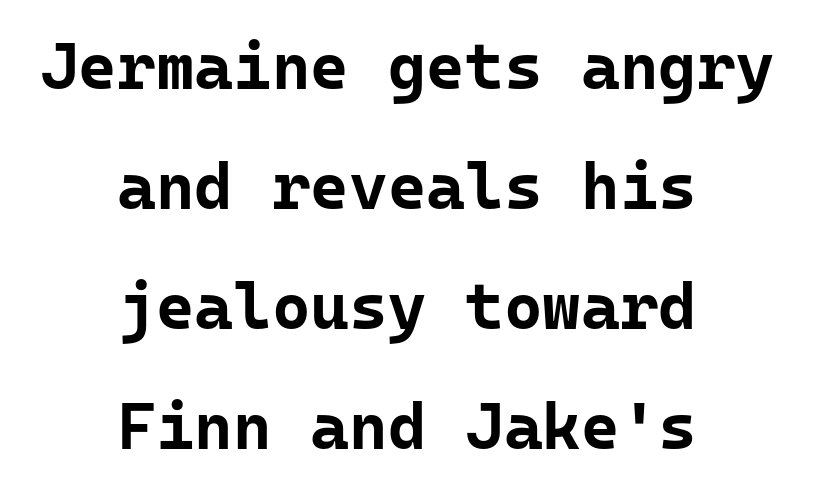
Q: Is the text bold? A: Yes.
Q: Is the text italic (slanted)? A: No, it is upright.
Q: Is the typeface a serif or a sans-serif typeface? A: Sans-serif.
Q: Is the text underlined? A: No.
Q: How is the paragraph aligned? A: Centered.
Q: Is the spacing between letters normal or unusually wide? A: Normal.
Q: Width (condensed, normal, or wide)? A: Normal.
Q: Stroke contrast? A: Low.
Q: x-height? A: Medium.
Q: Monospaced? A: Yes.
